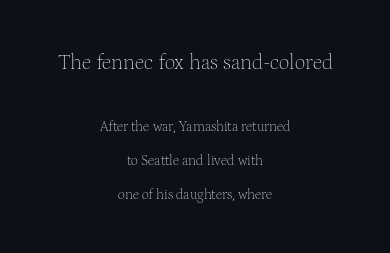
{"italic": "no", "bold": "no", "underline": "no", "align": "center", "line_spacing": "loose", "line_spacing_ratio": 2.43, "letter_spacing": "normal", "letter_spacing_em": 0.0, "larger_block": "first", "size_ratio": 1.5, "glyph_px": 21}
